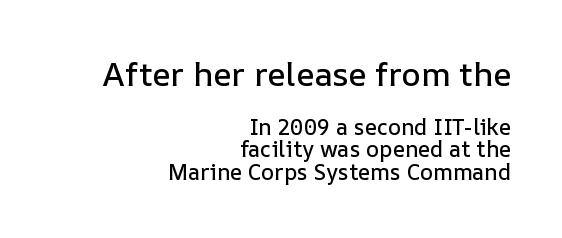
{"italic": "no", "width": "normal", "stroke_contrast": "low", "x_height": "medium", "monospaced": "no", "underline": "no", "align": "right", "line_spacing": "tight", "line_spacing_ratio": 1.02, "letter_spacing": "normal", "letter_spacing_em": 0.0, "larger_block": "first", "size_ratio": 1.5, "glyph_px": 33}
